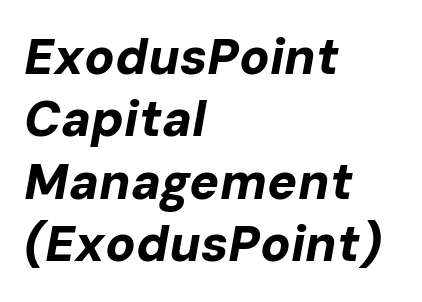
Q: Is the text bold? A: Yes.
Q: Is the text italic (slanted)? A: Yes, it leans right by about 10 degrees.
Q: Is the text underlined? A: No.
Q: How is the paragraph aligned? A: Left-aligned.
Q: Is the spacing between letters normal or unusually wide? A: Normal.
Q: Is the spacing between lines tight, normal or loose? A: Normal.
Q: Width (condensed, normal, or wide)? A: Normal.
Q: Stroke contrast? A: Low.
Q: x-height? A: Medium.
Q: Monospaced? A: No.
